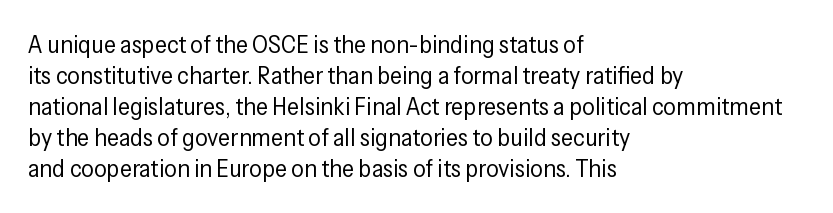
{"italic": "no", "bold": "no", "underline": "no", "align": "left", "line_spacing_ratio": 1.24, "letter_spacing": "normal", "letter_spacing_em": 0.0, "glyph_px": 25}
